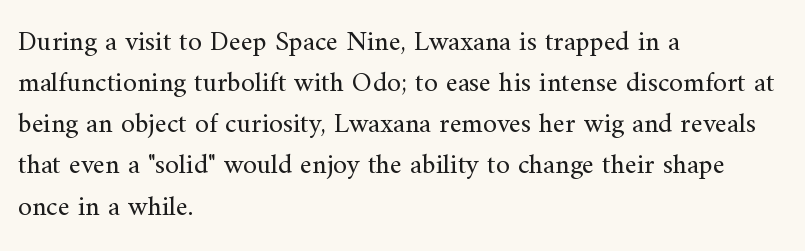
No chunkiness to these letters — they're not bold. Unlike italic type, these characters show no tilt at all. Inter-character spacing is left at the font's built-in metrics. I'd call this a serif setting — the letters wear small feet.
